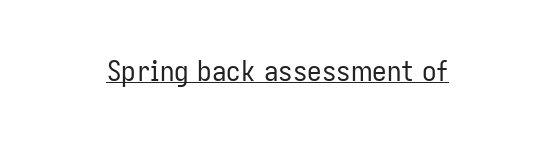
{"serif": "no", "italic": "no", "bold": "no", "weight": "regular", "width": "condensed", "stroke_contrast": "low", "x_height": "medium", "monospaced": "no", "underline": "yes", "letter_spacing": "normal", "letter_spacing_em": 0.0, "glyph_px": 29}
